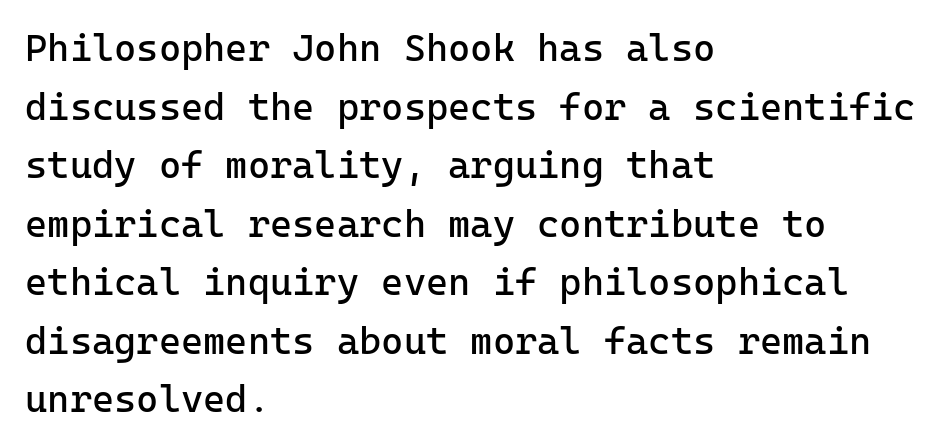
{"serif": "no", "italic": "no", "bold": "no", "weight": "regular", "width": "normal", "stroke_contrast": "low", "x_height": "medium", "underline": "no", "align": "left", "line_spacing": "normal", "line_spacing_ratio": 1.54, "letter_spacing": "normal", "letter_spacing_em": 0.0, "glyph_px": 38}
